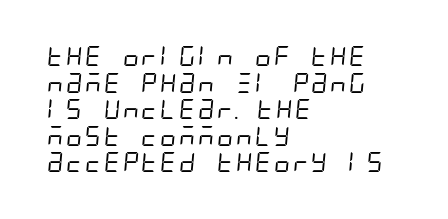
Decoration check: the copy has no underline. Between one letter and the next there's only the usual sliver of space. This sample is left-justified, so line endings fall wherever the words run out. The typeface has the unassuming heft of standard copy or less. Quick note: interline space is typical.
